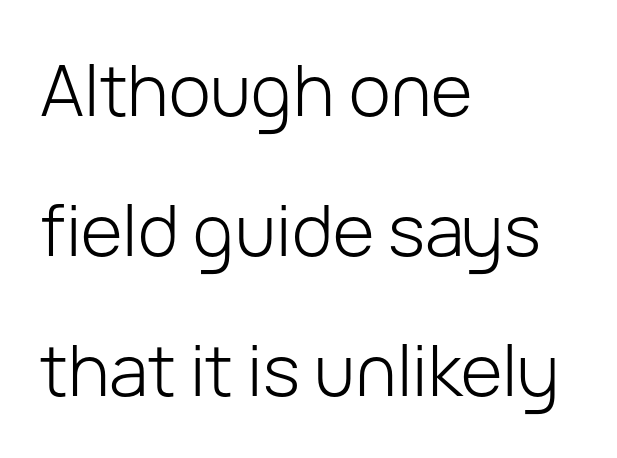
{"serif": "no", "italic": "no", "bold": "no", "weight": "light", "width": "normal", "stroke_contrast": "low", "x_height": "medium", "monospaced": "no", "underline": "no", "align": "left", "line_spacing": "loose", "line_spacing_ratio": 1.97, "letter_spacing": "normal", "letter_spacing_em": 0.0, "glyph_px": 71}
